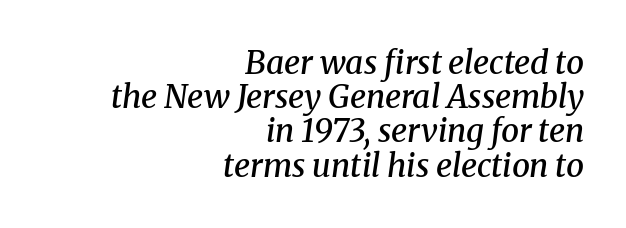
Q: Is the text bold? A: Semi-bold.
Q: Is the text italic (slanted)? A: Yes, it leans right by about 8 degrees.
Q: Is the typeface a serif or a sans-serif typeface? A: Serif.
Q: Is the text underlined? A: No.
Q: How is the paragraph aligned? A: Right-aligned.
Q: Is the spacing between letters normal or unusually wide? A: Normal.
Q: Is the spacing between lines tight, normal or loose? A: Tight.
Q: Width (condensed, normal, or wide)? A: Normal.
Q: Stroke contrast? A: Medium.
Q: x-height? A: Medium.
Q: Monospaced? A: No.
